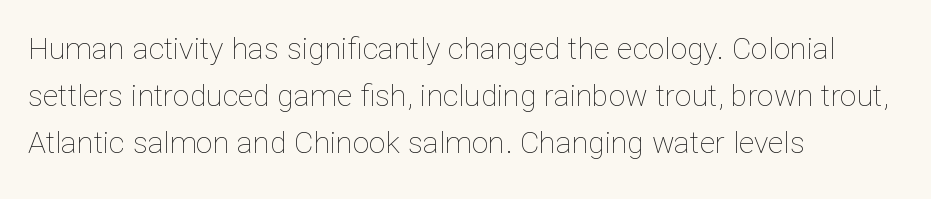
The image shows 30 px thin type, upright; set left-aligned, normal line spacing (1.57x), normal letter spacing, not underlined; low stroke contrast and a medium x-height.
